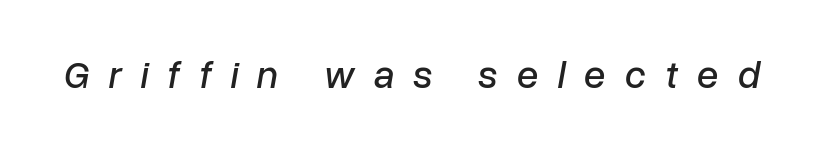
Q: Is the text italic (slanted)? A: Yes, it leans right by about 10 degrees.
Q: Is the text underlined? A: No.
Q: Is the spacing between letters normal or unusually wide? A: Unusually wide.
Q: Width (condensed, normal, or wide)? A: Normal.
Q: Stroke contrast? A: Low.
Q: x-height? A: Medium.
Q: Monospaced? A: No.
